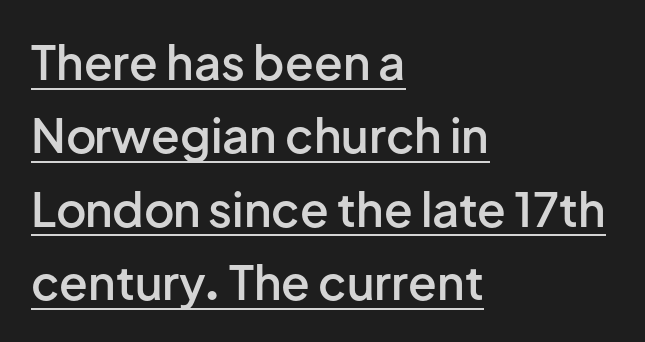
Casual observation: everything's shoved over to the left. A typesetter would label this face a sans. A fair bit of extra ink — the face is semibold, not bold. The gaps between neighbouring characters are ordinary and unremarkable. The lettering holds an erect, upright posture throughout. The rendering uses natural spacing where letterforms have individual widths.
